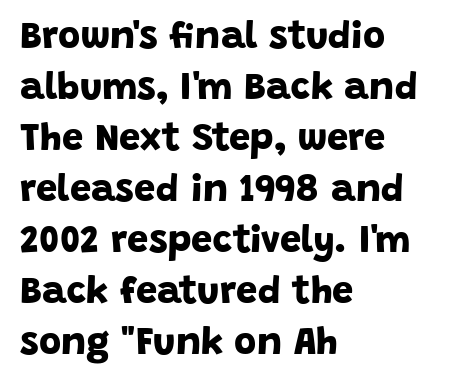
The rendering uses natural spacing where letterforms have individual widths. Grotesque or geometric, the face here clearly has no serifs. Is there much room between lines? A standard amount, neither cramped nor airy. The strip under each line holds only bare page. Typeset ragged right — the left edge is the straight one.
